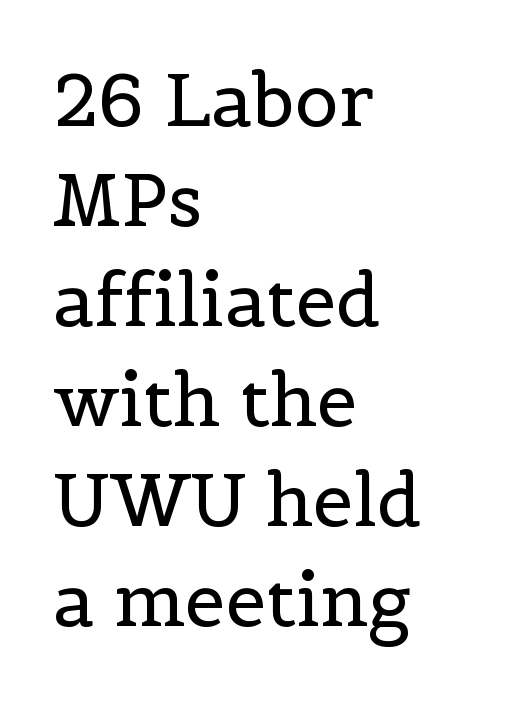
{"serif": "yes", "italic": "no", "bold": "no", "weight": "regular", "width": "normal", "x_height": "medium", "monospaced": "no", "underline": "no", "align": "left", "line_spacing": "normal", "line_spacing_ratio": 1.37, "letter_spacing": "normal", "letter_spacing_em": 0.0, "glyph_px": 73}
